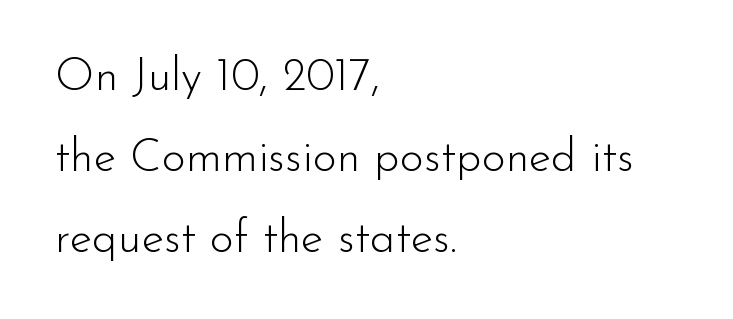
The ragged edge is on the right, which tells us the setting is flush left. Stems and bowls with no extra thickness — not bold. The foot of each line stays bare and open. Do the characters align in a grid? No, the font is proportional. Observe the absence of serifs on each vertical stroke in this sample. Tracking here is standard; glyphs follow each other at the usual distance.
